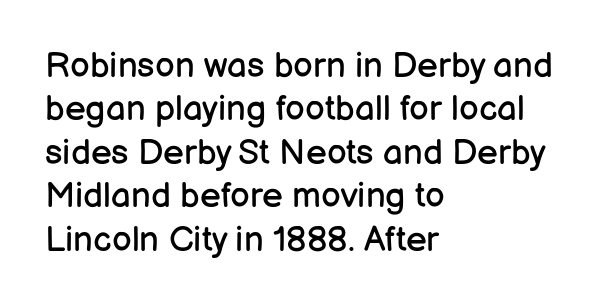
{"serif": "no", "italic": "no", "bold": "no", "weight": "regular", "width": "normal", "stroke_contrast": "low", "x_height": "medium", "monospaced": "no", "underline": "no", "align": "left", "line_spacing_ratio": 1.24, "letter_spacing": "normal", "letter_spacing_em": 0.0, "glyph_px": 35}
